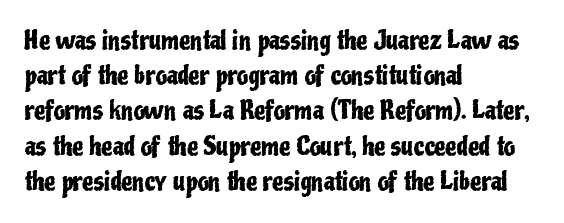
{"italic": "no", "underline": "no", "align": "left", "line_spacing": "normal", "line_spacing_ratio": 1.41, "letter_spacing": "normal", "letter_spacing_em": 0.0, "glyph_px": 25}
